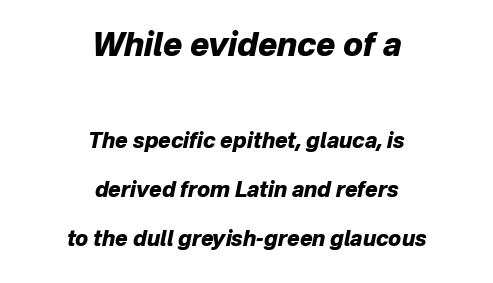
{"italic": "yes", "lean": "right", "slant_degrees": 12, "bold": "yes", "weight": "heavy", "width": "normal", "stroke_contrast": "low", "x_height": "medium", "monospaced": "no", "underline": "no", "align": "center", "line_spacing": "loose", "line_spacing_ratio": 2.33, "letter_spacing": "normal", "letter_spacing_em": 0.0, "larger_block": "first", "size_ratio": 1.52, "glyph_px": 32}
